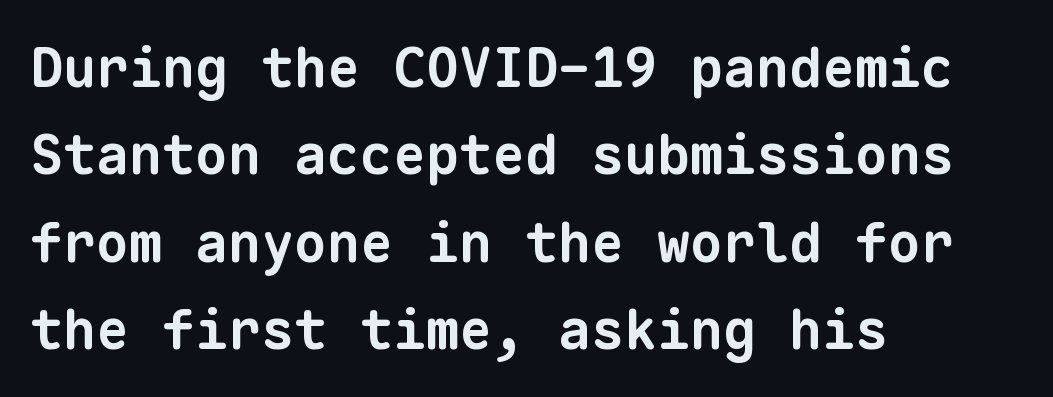
Q: Is the text bold? A: Yes.
Q: Is the typeface a serif or a sans-serif typeface? A: Sans-serif.
Q: Is the text underlined? A: No.
Q: How is the paragraph aligned? A: Left-aligned.
Q: Is the spacing between letters normal or unusually wide? A: Normal.
Q: Is the spacing between lines tight, normal or loose? A: Normal.
Q: Width (condensed, normal, or wide)? A: Normal.
Q: Stroke contrast? A: Low.
Q: x-height? A: Medium.
Q: Monospaced? A: Yes.
